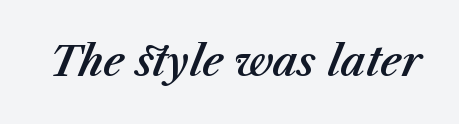
{"italic": "yes", "lean": "right", "slant_degrees": 23, "width": "normal", "stroke_contrast": "medium", "x_height": "medium", "monospaced": "no", "underline": "no", "letter_spacing": "normal", "letter_spacing_em": 0.0, "glyph_px": 40}
